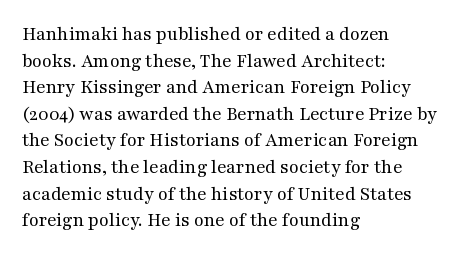
The image shows 20 px text type, upright; set left-aligned, normal line spacing (1.33x), normal letter spacing, not underlined.
